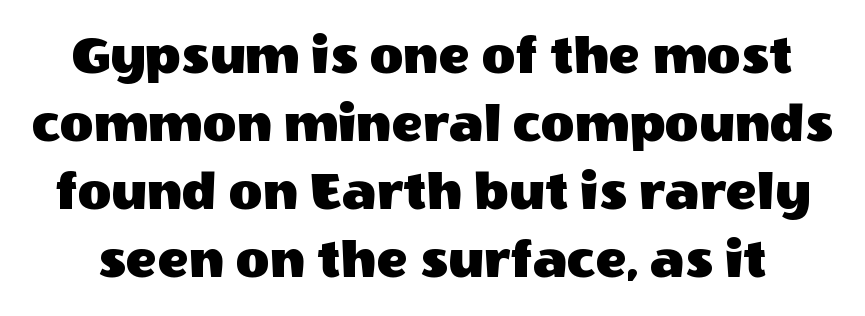
Q: Is the text italic (slanted)? A: No, it is upright.
Q: Is the typeface a serif or a sans-serif typeface? A: Sans-serif.
Q: Is the text underlined? A: No.
Q: Is the spacing between letters normal or unusually wide? A: Normal.
Q: Width (condensed, normal, or wide)? A: Normal.
Q: x-height? A: Large.
Q: Monospaced? A: No.
